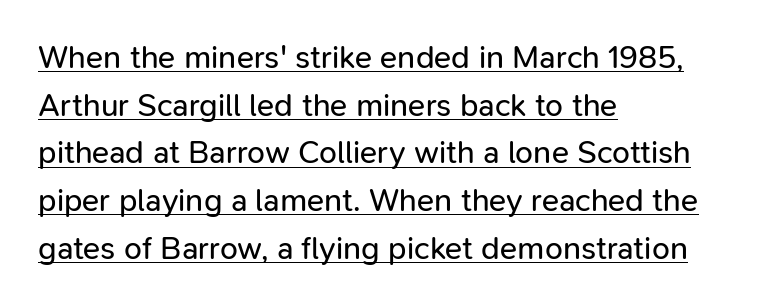
Honestly, the letter spacing is just normal — you wouldn't notice it. The letters stand straight up with perfectly vertical stems. Each letter keeps its own natural width here, so spacing adapts to shape. You can tell from the bare stems that sans-serif type was used.
